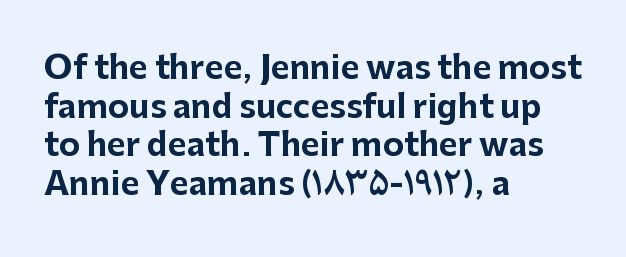
The image shows 32 px bold sans-serif type, upright; set left-aligned, line spacing 1.21x, normal letter spacing, not underlined; low stroke contrast and a medium x-height.
